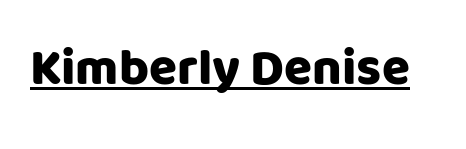
The image shows 51 px sans-serif type, upright; set normal letter spacing, underlined; low stroke contrast and a large x-height.
